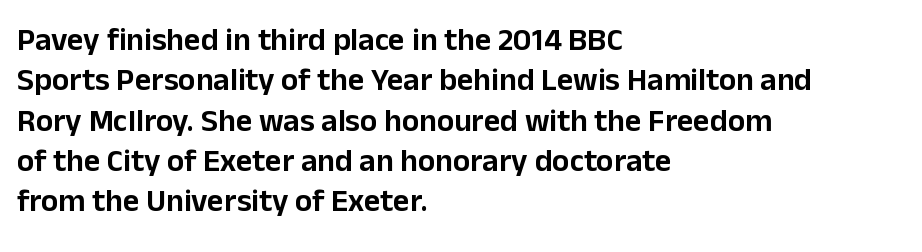
Q: Is the text italic (slanted)? A: No, it is upright.
Q: Is the typeface a serif or a sans-serif typeface? A: Sans-serif.
Q: Is the text underlined? A: No.
Q: How is the paragraph aligned? A: Left-aligned.
Q: Is the spacing between letters normal or unusually wide? A: Normal.
Q: Is the spacing between lines tight, normal or loose? A: Normal.
Q: Width (condensed, normal, or wide)? A: Normal.
Q: Stroke contrast? A: Low.
Q: x-height? A: Medium.
Q: Monospaced? A: No.
